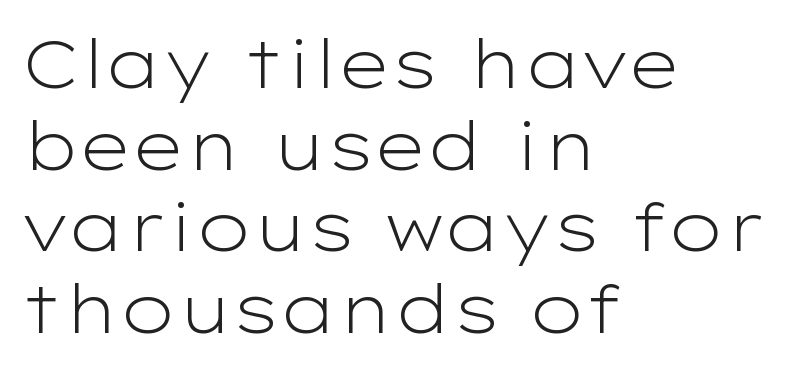
If you drew a ruler down the left edge, every line would touch it. Heft: none added — not bold. Decoration check: the copy has no underline. This is roman type, the default non-slanted kind. Look at the tracking — it's just the regular setting, nothing added. A sans-serif font was chosen for this passage.
